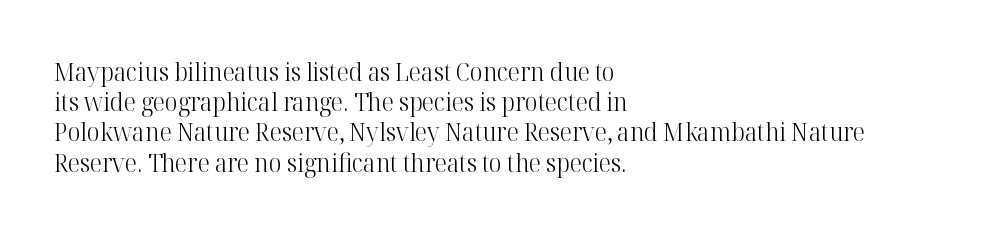
The image shows 25 px text type, upright; set left-aligned, line spacing 1.21x, normal letter spacing, not underlined.
